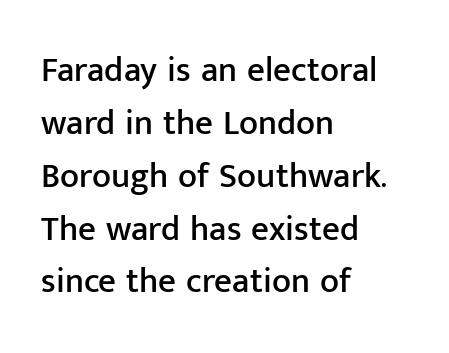
The image shows 35 px sans-serif type, upright; set left-aligned, normal line spacing (1.51x), normal letter spacing, not underlined; low stroke contrast and a medium x-height.
